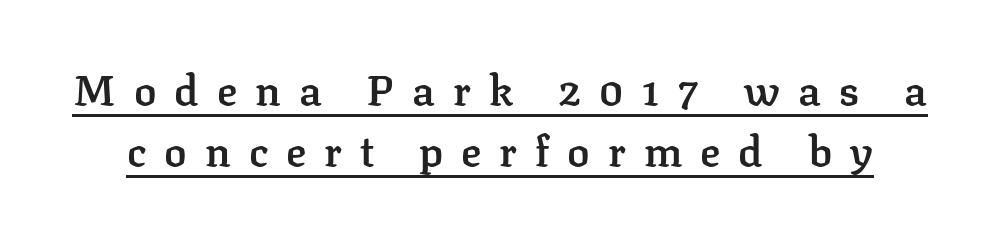
{"serif": "yes", "italic": "no", "bold": "semi", "weight": "semibold", "width": "normal", "stroke_contrast": "low", "x_height": "medium", "monospaced": "no", "underline": "yes", "line_spacing": "normal", "line_spacing_ratio": 1.45, "letter_spacing": "wide", "letter_spacing_em": 0.43, "glyph_px": 42}
